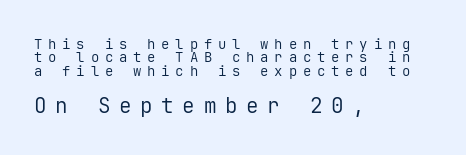
Of the two passages, the one underneath uses the larger point size. The baseline area is clear. The compositor pushed each line to the left boundary. The passage shown is not bold in any degree. Compared with typical body copy, the letter spacing here is much looser.
